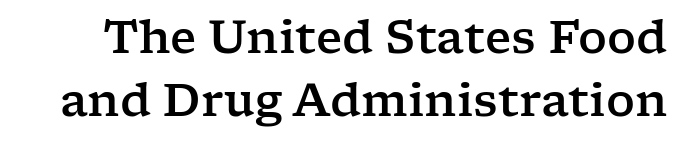
Q: Is the text italic (slanted)? A: No, it is upright.
Q: Is the typeface a serif or a sans-serif typeface? A: Serif.
Q: Is the text underlined? A: No.
Q: Is the spacing between letters normal or unusually wide? A: Normal.
Q: Is the spacing between lines tight, normal or loose? A: Normal.
Q: Width (condensed, normal, or wide)? A: Wide.
Q: Stroke contrast? A: Low.
Q: x-height? A: Medium.
Q: Monospaced? A: No.
